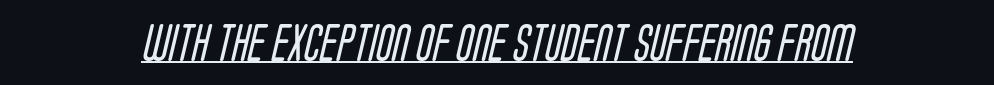
{"serif": "no", "bold": "no", "weight": "regular", "width": "condensed", "stroke_contrast": "low", "x_height": "large", "monospaced": "no", "underline": "yes", "align": "center", "letter_spacing": "normal", "letter_spacing_em": 0.0, "glyph_px": 38}
